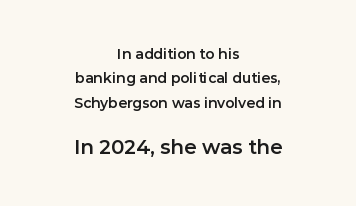
Vertical strokes here are truly vertical. Caption: multi-line text, centered on the measure. Two sizes are in play, and the larger belongs to the second block. The type is set solid horizontally, with unmodified tracking. Type without underlining.
